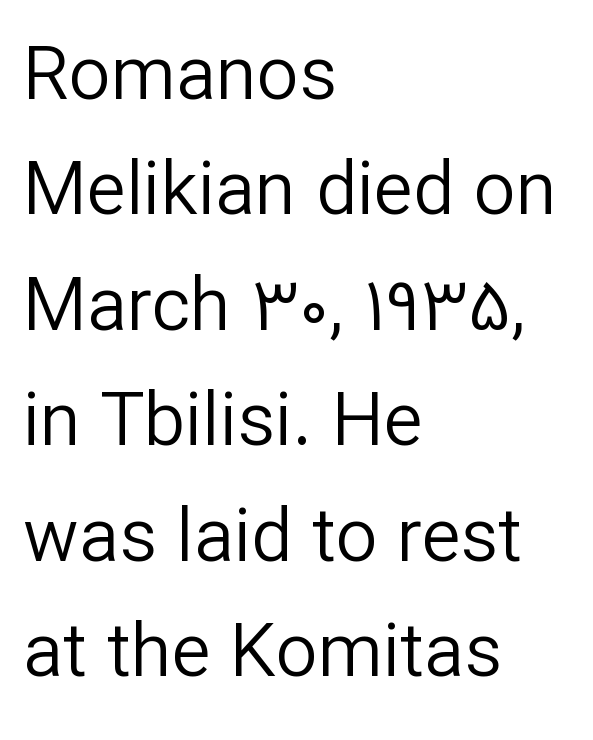
{"serif": "no", "italic": "no", "bold": "no", "weight": "regular", "width": "normal", "stroke_contrast": "low", "x_height": "medium", "monospaced": "no", "underline": "no", "align": "left", "line_spacing": "normal", "line_spacing_ratio": 1.56, "letter_spacing": "normal", "letter_spacing_em": 0.0, "glyph_px": 74}
